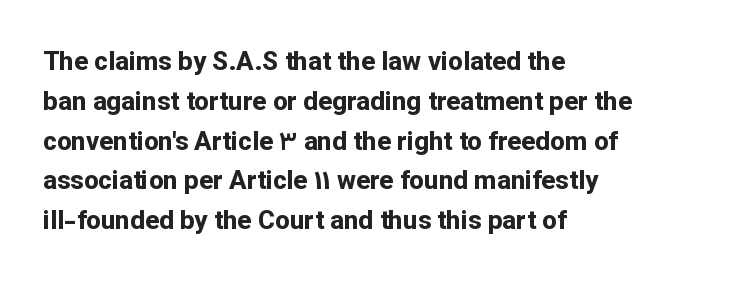
The image shows 26 px bold type, upright; set left-aligned, normal line spacing (1.53x), normal letter spacing, not underlined.
